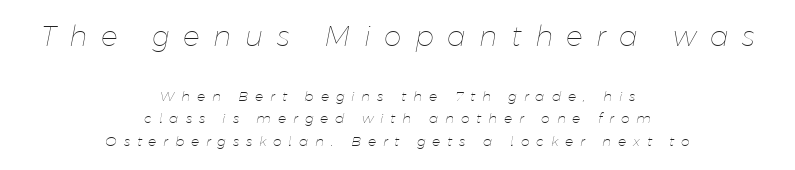
Q: Is the text bold? A: No.
Q: Is the text italic (slanted)? A: Yes, it leans right by about 11 degrees.
Q: Is the text underlined? A: No.
Q: How is the paragraph aligned? A: Centered.
Q: Is the spacing between letters normal or unusually wide? A: Unusually wide.
Q: Is the spacing between lines tight, normal or loose? A: Normal.
Q: Which block of text is set in a larger size, the first (top) or the second (bottom)? A: The first (top) one.
Q: Width (condensed, normal, or wide)? A: Normal.
Q: Stroke contrast? A: Low.
Q: x-height? A: Medium.
Q: Monospaced? A: No.
